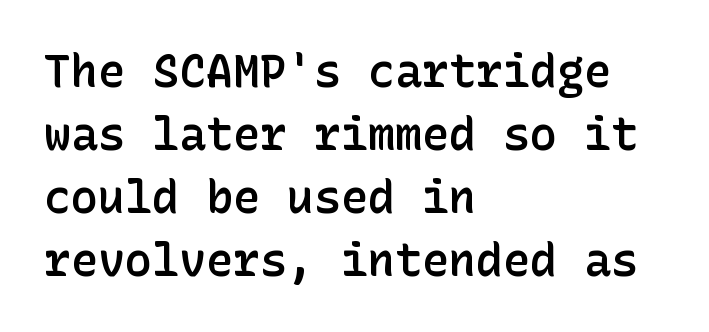
{"serif": "no", "italic": "no", "bold": "semi", "weight": "semibold", "width": "normal", "stroke_contrast": "low", "x_height": "medium", "underline": "no", "align": "left", "line_spacing": "normal", "line_spacing_ratio": 1.4, "letter_spacing": "normal", "letter_spacing_em": 0.0, "glyph_px": 45}
